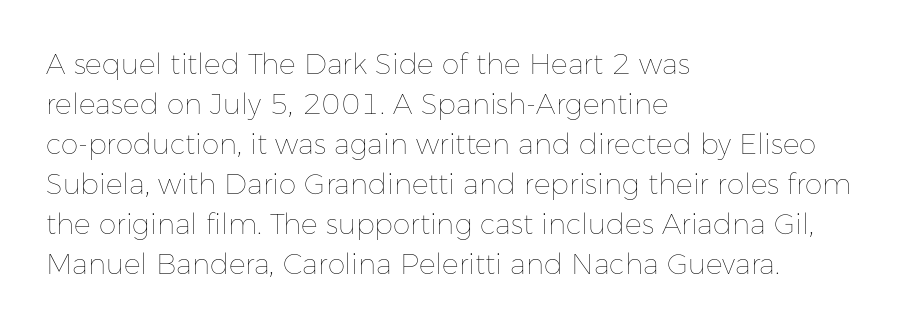
{"italic": "no", "bold": "no", "weight": "thin", "width": "normal", "stroke_contrast": "low", "x_height": "medium", "monospaced": "no", "underline": "no", "align": "left", "line_spacing": "normal", "line_spacing_ratio": 1.43, "letter_spacing": "normal", "letter_spacing_em": 0.0, "glyph_px": 28}
